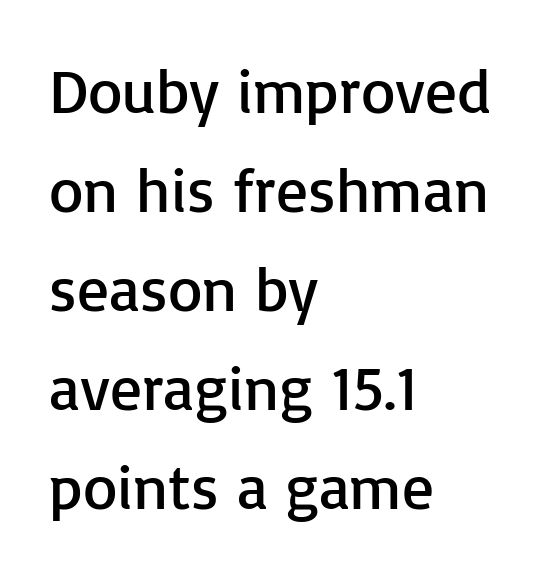
The rendering keeps characters at their native spacing. Horizontally, the lines are justified to the leading edge only. These lines sit exactly where default settings would place them. Do the characters align in a grid? No, the font is proportional. Only glyphs here, with clear space below each row.
